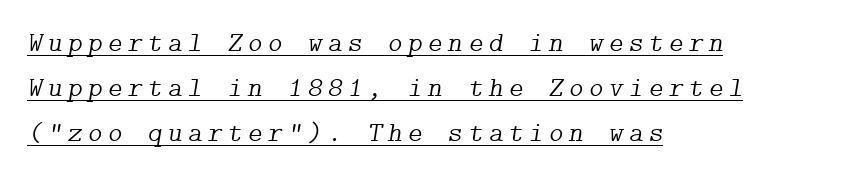
{"serif": "yes", "italic": "yes", "lean": "right", "slant_degrees": 9, "bold": "no", "weight": "light", "width": "normal", "stroke_contrast": "low", "x_height": "medium", "underline": "yes", "align": "left", "line_spacing": "normal", "line_spacing_ratio": 1.61, "glyph_px": 28}
